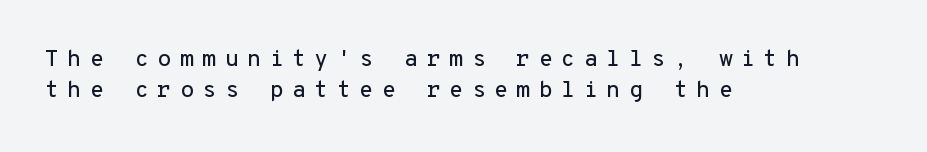
{"italic": "no", "underline": "no", "align": "left", "line_spacing": "normal", "line_spacing_ratio": 1.35, "letter_spacing": "wide", "letter_spacing_em": 0.36, "glyph_px": 23}
